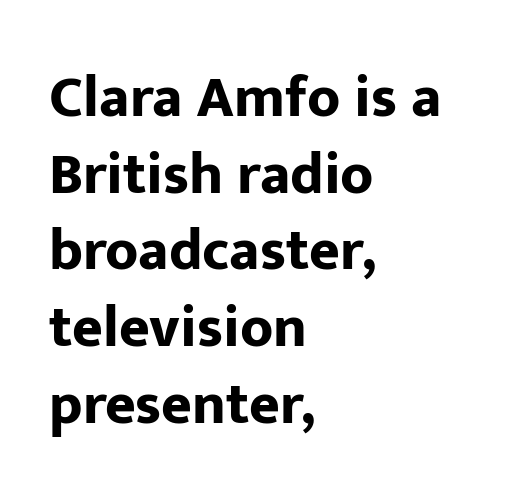
{"serif": "no", "italic": "no", "bold": "yes", "weight": "bold", "width": "normal", "stroke_contrast": "low", "x_height": "medium", "monospaced": "no", "underline": "no", "align": "left", "line_spacing": "normal", "line_spacing_ratio": 1.3, "letter_spacing": "normal", "letter_spacing_em": 0.0, "glyph_px": 59}
